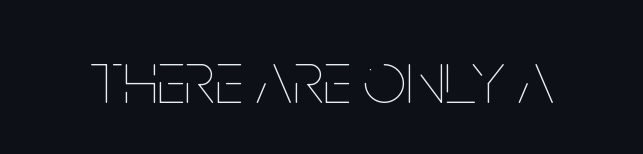
The image shows 75 px thin, condensed type, upright; set normal letter spacing, not underlined; low stroke contrast and a large x-height.
